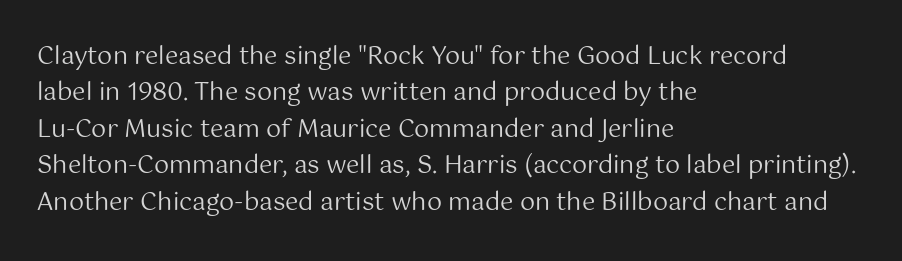
The image shows 24 px text type, upright; set left-aligned, normal line spacing (1.52x), normal letter spacing, not underlined.
